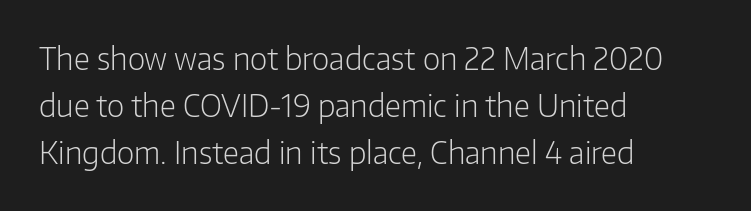
The image shows 30 px light sans-serif type, upright; set left-aligned, normal line spacing (1.57x), normal letter spacing, not underlined; low stroke contrast and a medium x-height.
